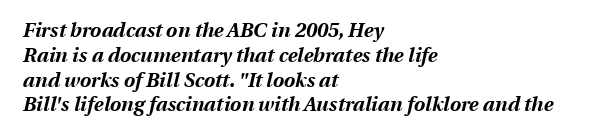
The font's italic variant was chosen for this text. The paragraph shown leans on its left margin. Nothing unusual about the tracking: characters are spaced as the font intends. The letters are bold, with thick, heavy strokes. Clear beneath every line of the passage.
